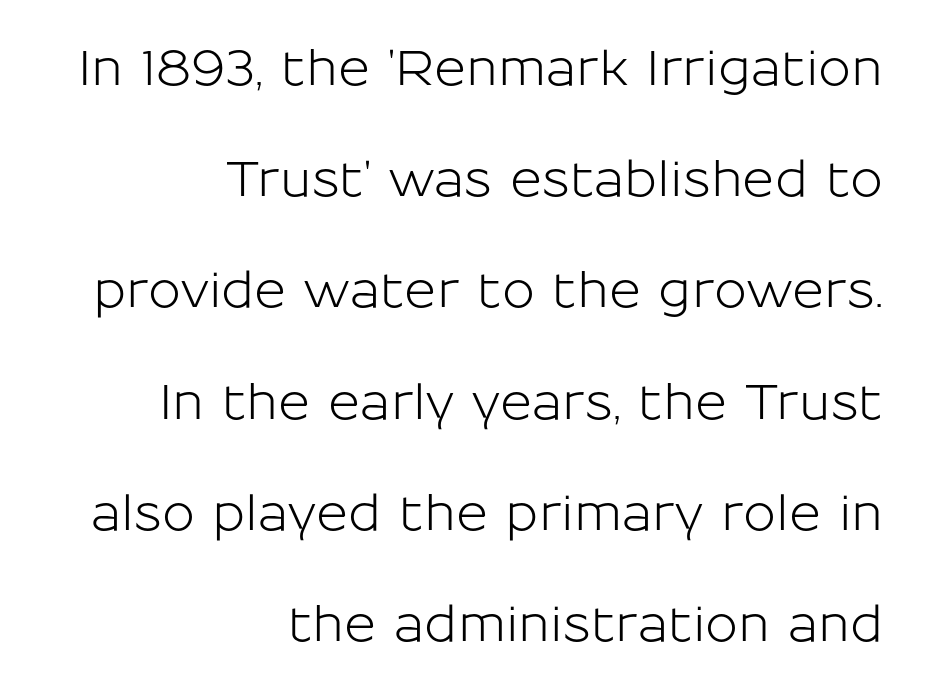
It's the straight-up-and-down kind of type. Think of a printed novel: that variable character pitch is what you see here. Nothing unusual about the tracking: characters are spaced as the font intends. Check where the strokes stop: nothing finishes them off — pure sans.
